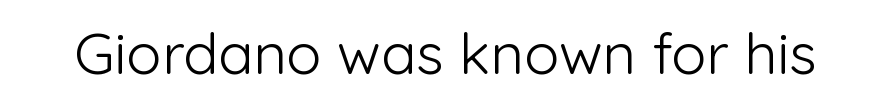
Serif or sans? Sans — the stroke terminals are bare. Has an underline been added? It has not. Do the characters align in a grid? No, the font is proportional. The type sits square on the baseline with zero lean. In terms of letterspacing, this is plain default setting.
